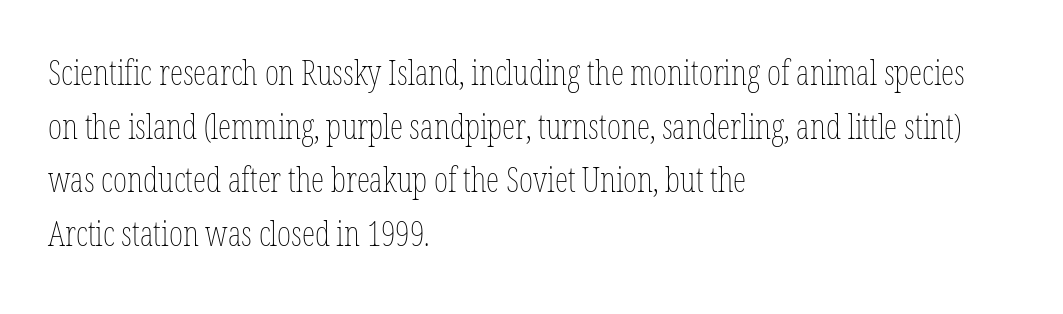
Q: Is the text bold? A: No.
Q: Is the text italic (slanted)? A: No, it is upright.
Q: Is the text underlined? A: No.
Q: How is the paragraph aligned? A: Left-aligned.
Q: Is the spacing between letters normal or unusually wide? A: Normal.
Q: Is the spacing between lines tight, normal or loose? A: Normal.
Q: Width (condensed, normal, or wide)? A: Condensed.
Q: Stroke contrast? A: Low.
Q: x-height? A: Medium.
Q: Monospaced? A: No.
